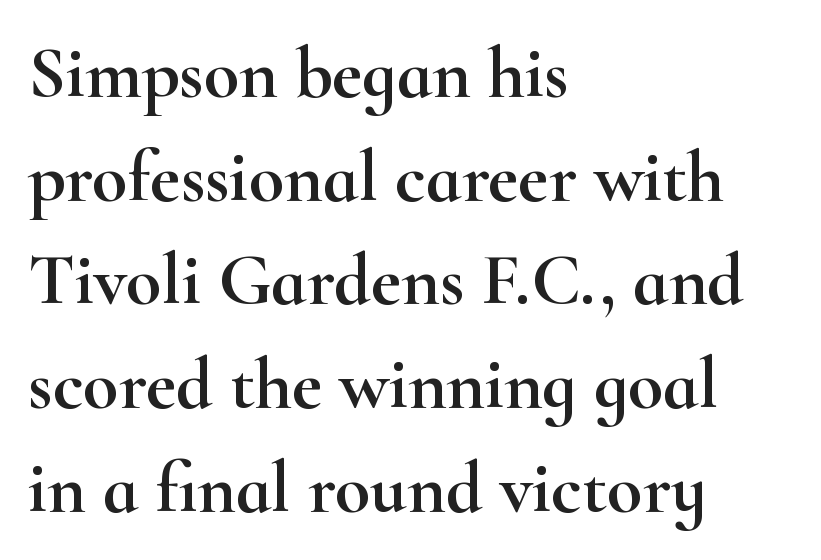
Every stem runs plumb, perpendicular to the baseline. The setting favours the left margin, as ordinary paragraphs usually do. Little horizontal feet cap the strokes, marking this as serif type. You could not count columns in this text — the font is proportionally spaced. Words appear dense and cohesive because spacing is normal. The zone under the glyphs is completely vacant.
